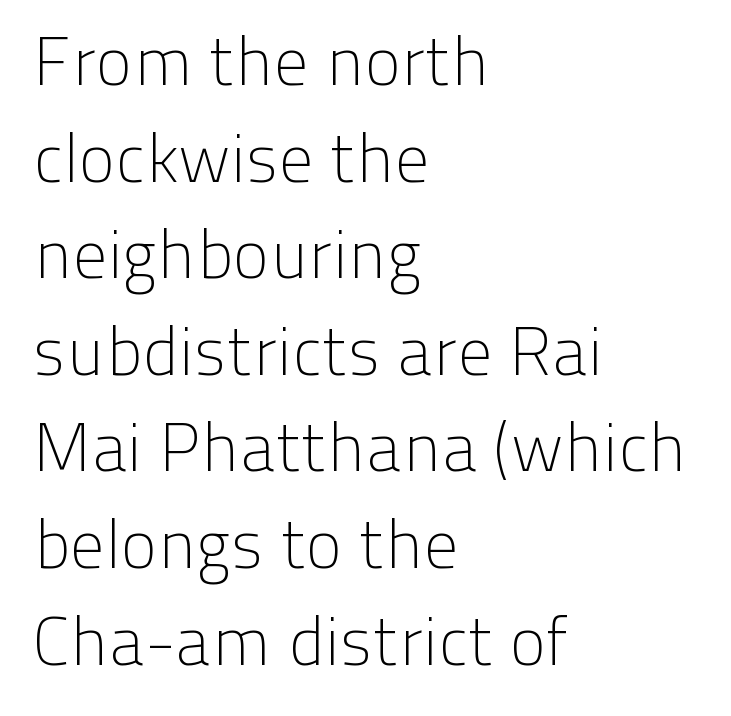
The passage shown is typed in a proportional face where columns would drift. Line spacing here is normal. This rendering uses left alignment, leaving the right contour irregular. Nothing sits at the stroke ends, so this counts as sans-serif.
